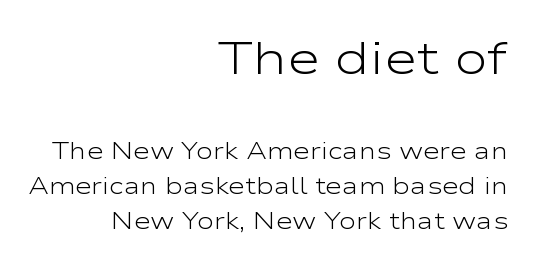
The image shows 46 px light, wide sans-serif type, upright; set right-aligned, normal line spacing (1.54x), normal letter spacing, not underlined; the first (top) block is 2.0x larger; low stroke contrast and a medium x-height.
